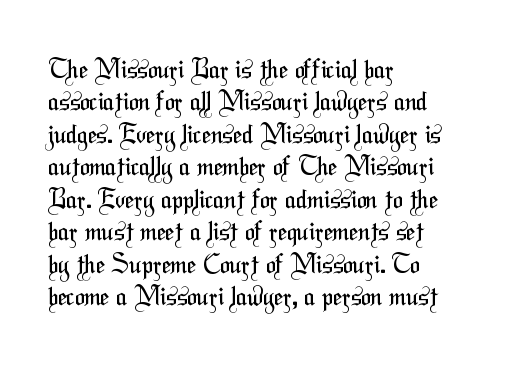
Q: Is the text bold? A: No.
Q: Is the text underlined? A: No.
Q: How is the paragraph aligned? A: Left-aligned.
Q: Is the spacing between letters normal or unusually wide? A: Normal.
Q: Is the spacing between lines tight, normal or loose? A: Normal.
